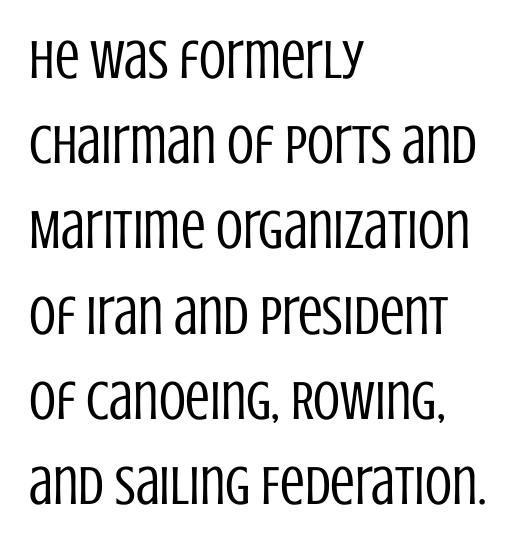
Does the leading feel generous? No, just average. Caption: standard tracking, unaltered. Posture: upright roman. The rendering shows plain stroke endings on the letterforms — a sans-serif design. The rendering anchors every line to the left-hand side.
